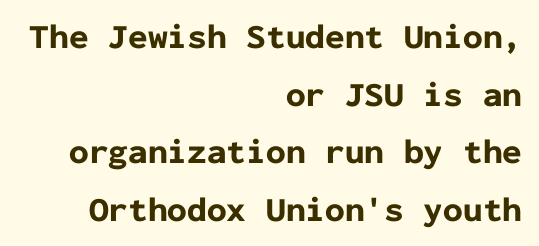
The image shows 35 px bold sans-serif type, upright, monospaced; set right-aligned, normal line spacing (1.65x), normal letter spacing, not underlined; low stroke contrast and a medium x-height.
